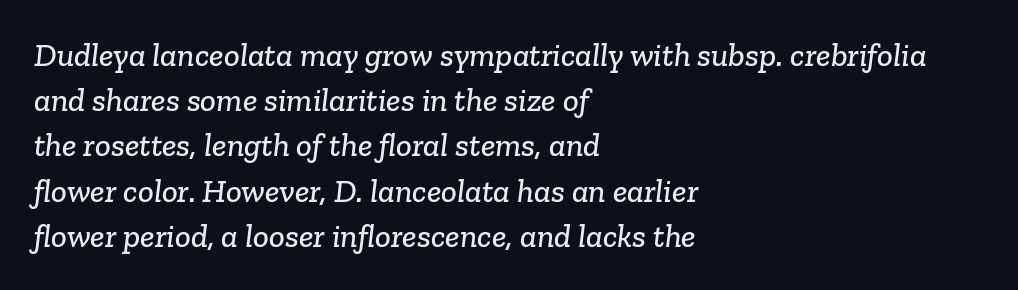
Q: Is the typeface a serif or a sans-serif typeface? A: Serif.
Q: Is the text underlined? A: No.
Q: How is the paragraph aligned? A: Left-aligned.
Q: Is the spacing between letters normal or unusually wide? A: Normal.
Q: Is the spacing between lines tight, normal or loose? A: Normal.
Q: Width (condensed, normal, or wide)? A: Normal.
Q: Stroke contrast? A: Low.
Q: x-height? A: Medium.
Q: Monospaced? A: No.
